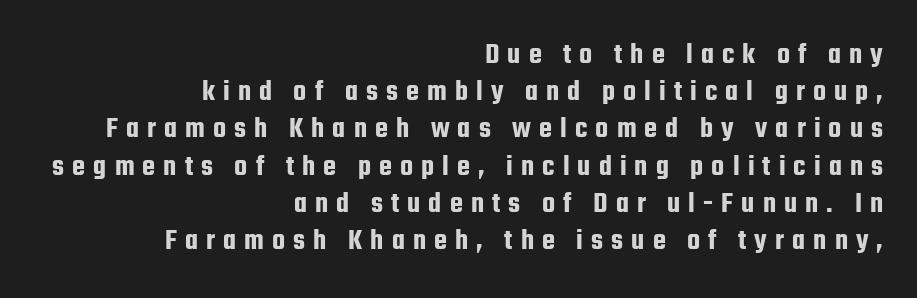
Letters rest on an invisible, unmarked baseline. The passage shown is typed in a proportional face where columns would drift. Horizontally, the lines are justified to the trailing edge only. The letters carry no serifs — their stems end cleanly without finishing strokes.
